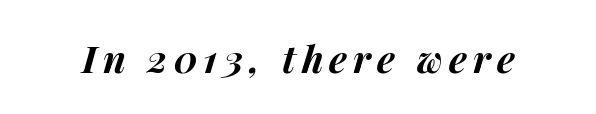
Q: Is the text bold? A: Yes.
Q: Is the text italic (slanted)? A: Yes, it leans right by about 14 degrees.
Q: Is the text underlined? A: No.
Q: Width (condensed, normal, or wide)? A: Normal.
Q: Stroke contrast? A: Medium.
Q: x-height? A: Medium.
Q: Monospaced? A: No.
